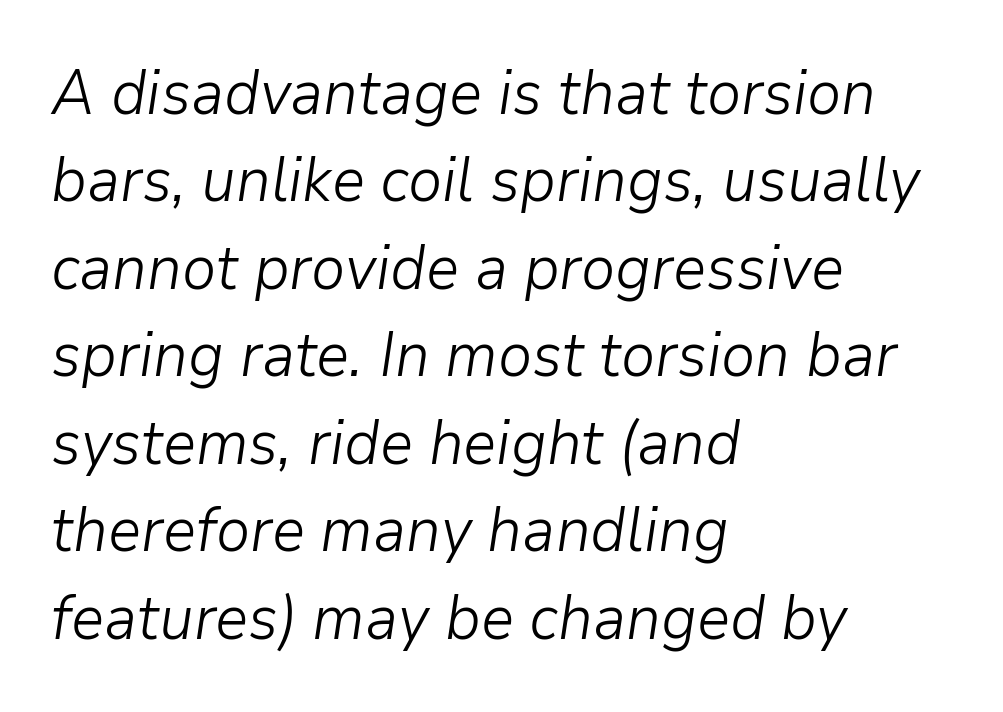
{"italic": "yes", "lean": "right", "slant_degrees": 9, "bold": "no", "weight": "light", "width": "normal", "stroke_contrast": "low", "x_height": "medium", "monospaced": "no", "underline": "no", "align": "left", "line_spacing": "normal", "line_spacing_ratio": 1.41, "letter_spacing": "normal", "letter_spacing_em": 0.0, "glyph_px": 62}
